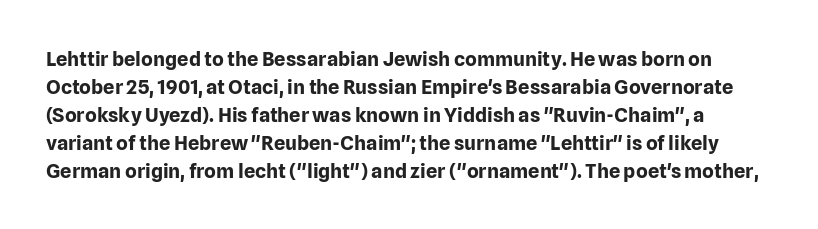
The image shows 20 px bold type, upright; set normal line spacing (1.4x), normal letter spacing, not underlined.
